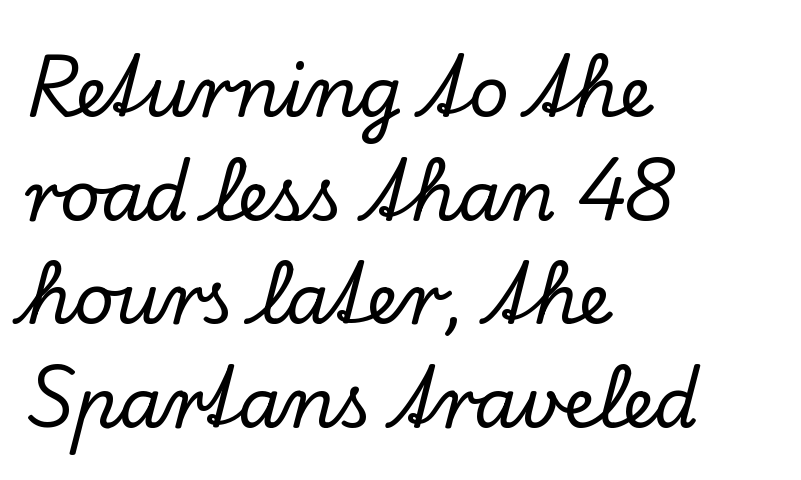
{"serif": "yes", "width": "normal", "stroke_contrast": "low", "x_height": "small", "monospaced": "no", "underline": "no", "align": "left", "line_spacing": "normal", "line_spacing_ratio": 1.48, "letter_spacing": "normal", "letter_spacing_em": 0.0, "glyph_px": 70}
